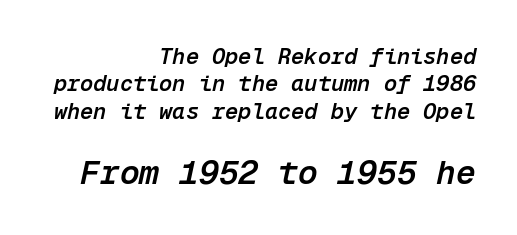
The image shows 33 px semibold type, italic (leaning right), monospaced; set right-aligned, normal line spacing (1.25x), normal letter spacing, not underlined; the second (bottom) block is 1.5x larger; low stroke contrast and a medium x-height.
